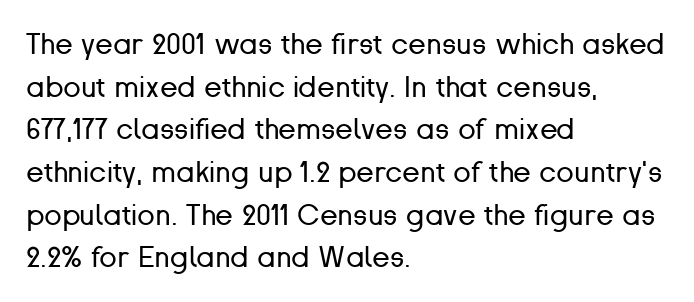
Q: Is the text bold? A: No.
Q: Is the text italic (slanted)? A: No, it is upright.
Q: Is the typeface a serif or a sans-serif typeface? A: Sans-serif.
Q: Is the text underlined? A: No.
Q: How is the paragraph aligned? A: Left-aligned.
Q: Is the spacing between letters normal or unusually wide? A: Normal.
Q: Is the spacing between lines tight, normal or loose? A: Normal.
Q: Width (condensed, normal, or wide)? A: Normal.
Q: Stroke contrast? A: Low.
Q: x-height? A: Medium.
Q: Monospaced? A: No.
